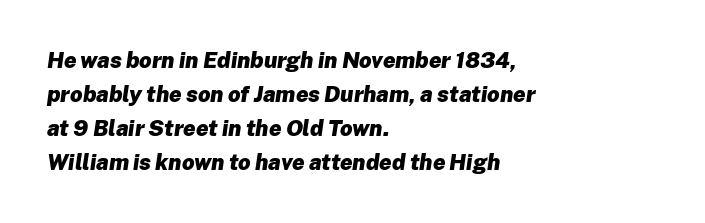
Q: Is the text bold? A: Yes.
Q: Is the text italic (slanted)? A: Yes, it leans right by about 8 degrees.
Q: Is the text underlined? A: No.
Q: How is the paragraph aligned? A: Left-aligned.
Q: Is the spacing between letters normal or unusually wide? A: Normal.
Q: Is the spacing between lines tight, normal or loose? A: Normal.
